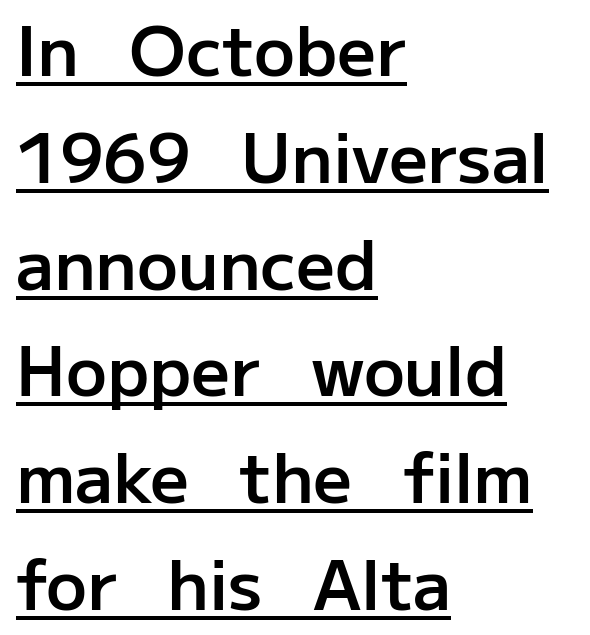
The image shows 68 px semibold sans-serif type, upright; set left-aligned, normal line spacing (1.57x), normal letter spacing, underlined; low stroke contrast and a medium x-height.
